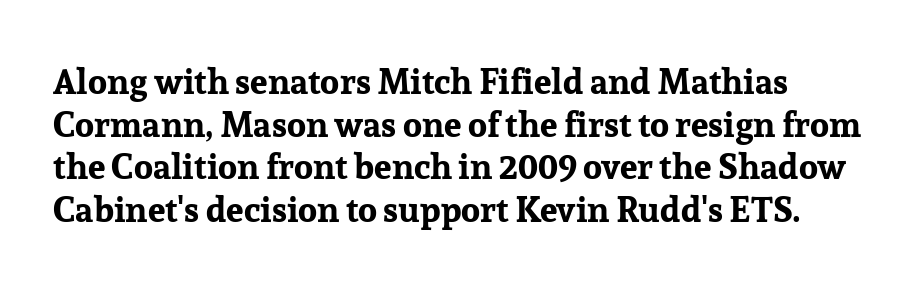
Q: Is the text bold? A: Yes.
Q: Is the text italic (slanted)? A: No, it is upright.
Q: Is the typeface a serif or a sans-serif typeface? A: Serif.
Q: Is the text underlined? A: No.
Q: Is the spacing between letters normal or unusually wide? A: Normal.
Q: Width (condensed, normal, or wide)? A: Normal.
Q: Stroke contrast? A: Low.
Q: x-height? A: Medium.
Q: Monospaced? A: No.
